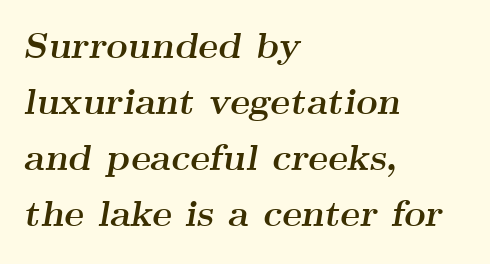
{"serif": "yes", "italic": "yes", "lean": "right", "slant_degrees": 9, "bold": "yes", "weight": "semibold", "width": "wide", "stroke_contrast": "medium", "x_height": "small", "monospaced": "no", "underline": "no", "align": "left", "line_spacing": "normal", "line_spacing_ratio": 1.51, "letter_spacing": "normal", "letter_spacing_em": 0.0, "glyph_px": 37}
